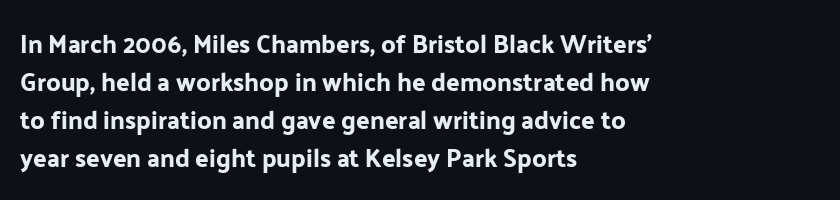
The image shows 25 px text type, upright; set left-aligned, normal line spacing (1.52x), normal letter spacing, not underlined.
